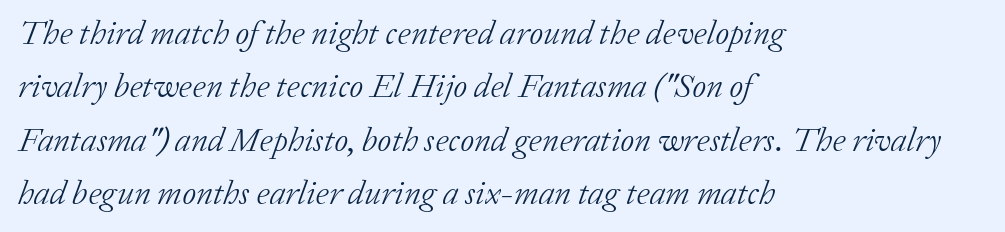
The image shows 34 px light serif type, italic (leaning right); set left-aligned, normal line spacing (1.57x), normal letter spacing, not underlined; low stroke contrast and a medium x-height.
